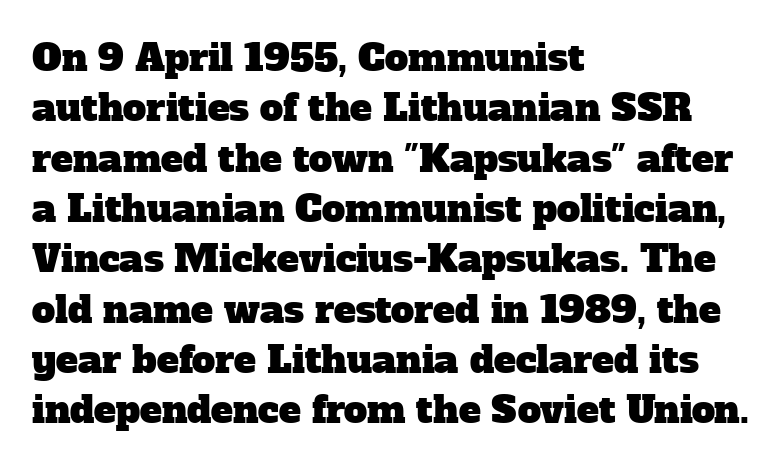
Q: Is the typeface a serif or a sans-serif typeface? A: Serif.
Q: Is the text underlined? A: No.
Q: How is the paragraph aligned? A: Left-aligned.
Q: Is the spacing between letters normal or unusually wide? A: Normal.
Q: Is the spacing between lines tight, normal or loose? A: Normal.
Q: Width (condensed, normal, or wide)? A: Normal.
Q: Stroke contrast? A: Low.
Q: x-height? A: Medium.
Q: Monospaced? A: No.
